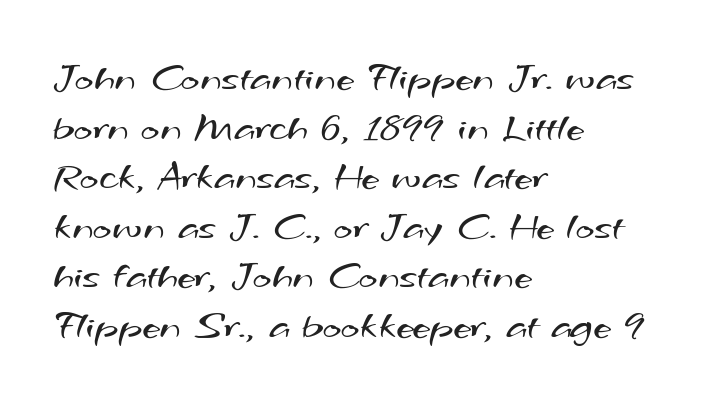
The image shows 40 px regular-weight, wide sans-serif type; set left-aligned, line spacing 1.24x, normal letter spacing, not underlined; medium stroke contrast and a small x-height.
